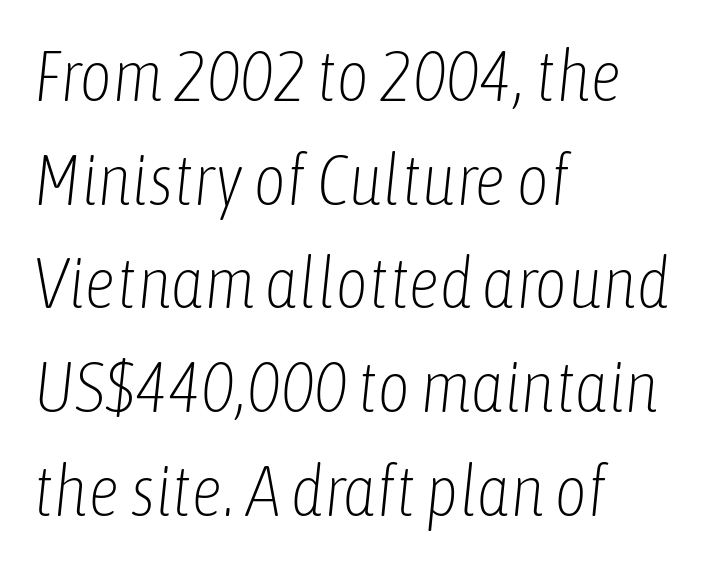
{"italic": "yes", "lean": "right", "slant_degrees": 6, "bold": "no", "weight": "light", "width": "condensed", "stroke_contrast": "low", "x_height": "medium", "monospaced": "no", "underline": "no", "align": "left", "line_spacing": "normal", "line_spacing_ratio": 1.46, "letter_spacing": "normal", "letter_spacing_em": 0.0, "glyph_px": 71}
